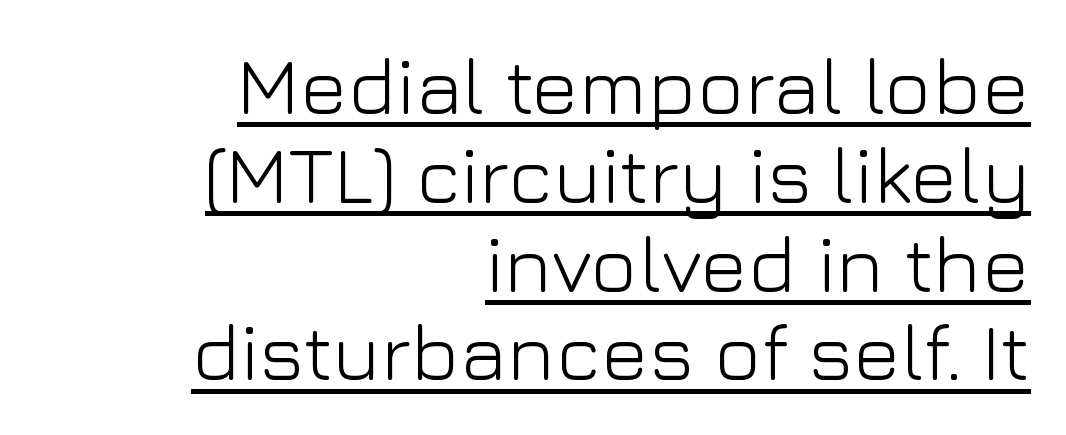
{"serif": "no", "italic": "no", "bold": "no", "weight": "light", "width": "normal", "stroke_contrast": "low", "x_height": "medium", "monospaced": "no", "underline": "yes", "align": "right", "line_spacing": "tight", "line_spacing_ratio": 1.11, "letter_spacing": "normal", "letter_spacing_em": 0.0, "glyph_px": 80}
